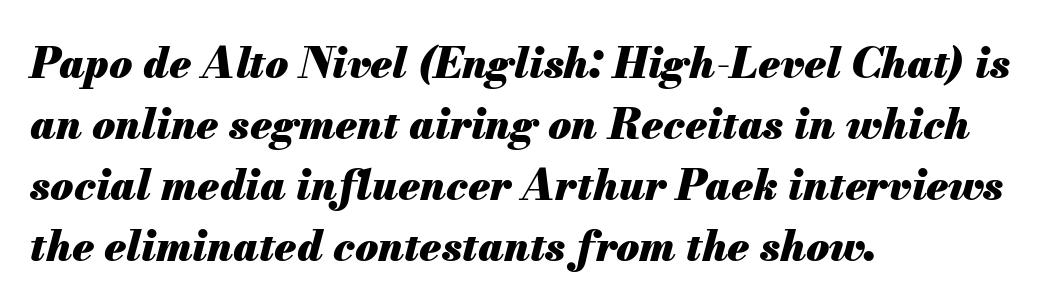
An italicized treatment has been applied to the whole sample. Typeset ragged right — the left edge is the straight one. Glance below the letters and you will spot only blank space. These lines are rendered in a variable-pitch font.
